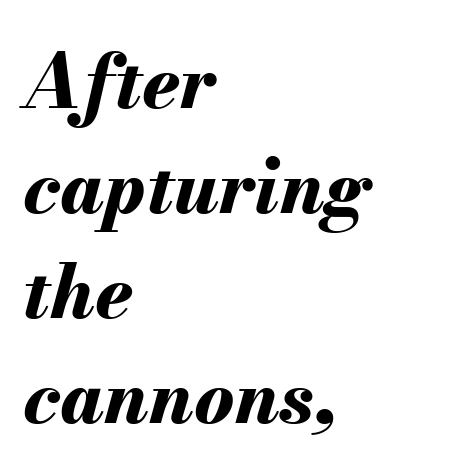
Q: Is the text bold? A: Yes.
Q: Is the text italic (slanted)? A: Yes, it leans right by about 13 degrees.
Q: Is the text underlined? A: No.
Q: How is the paragraph aligned? A: Left-aligned.
Q: Is the spacing between letters normal or unusually wide? A: Normal.
Q: Is the spacing between lines tight, normal or loose? A: Normal.
Q: Width (condensed, normal, or wide)? A: Normal.
Q: Stroke contrast? A: Medium.
Q: x-height? A: Small.
Q: Monospaced? A: No.
